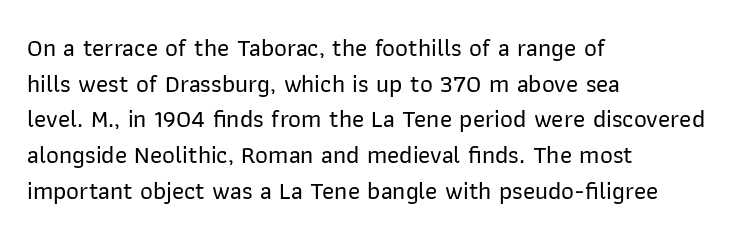
The image shows 25 px text type, upright; set left-aligned, normal line spacing (1.43x), normal letter spacing, not underlined.
